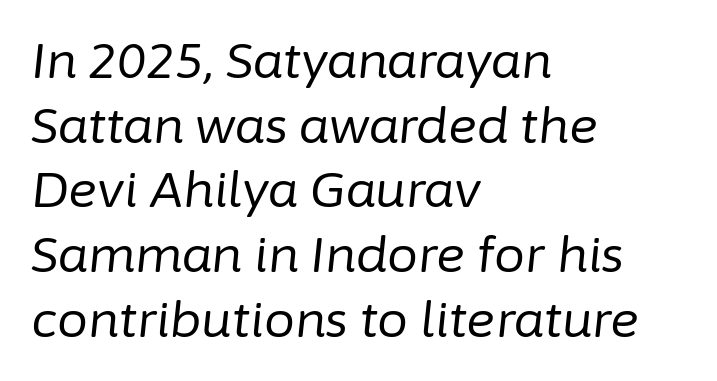
The image shows 49 px regular-weight type, italic (leaning right); set left-aligned, normal line spacing (1.32x), normal letter spacing, not underlined; low stroke contrast and a medium x-height.
